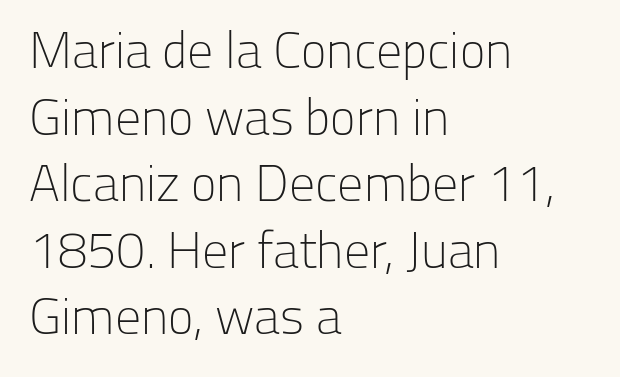
{"serif": "no", "italic": "no", "bold": "no", "weight": "light", "width": "normal", "stroke_contrast": "low", "x_height": "medium", "monospaced": "no", "underline": "no", "align": "left", "line_spacing": "normal", "line_spacing_ratio": 1.28, "letter_spacing": "normal", "letter_spacing_em": 0.0, "glyph_px": 52}
